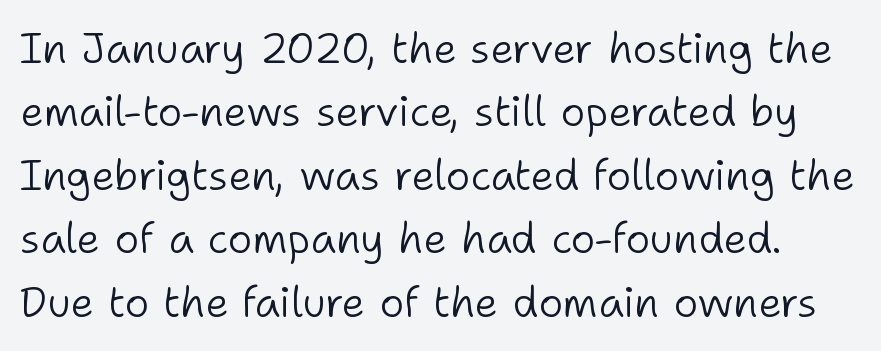
Serif or sans? Sans — the stroke terminals are bare. The letters advance in unequal steps, a hallmark of proportional type. The weight would be labelled regular, book, light, or lighter still. Successive baselines arrive at the customary interval.
